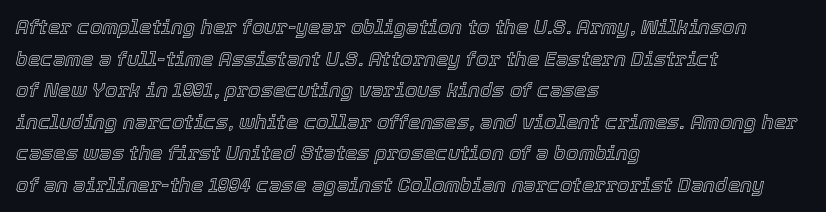
{"italic": "yes", "lean": "right", "slant_degrees": 12, "underline": "no", "align": "left", "line_spacing": "normal", "line_spacing_ratio": 1.58, "letter_spacing": "normal", "letter_spacing_em": 0.0, "glyph_px": 20}
